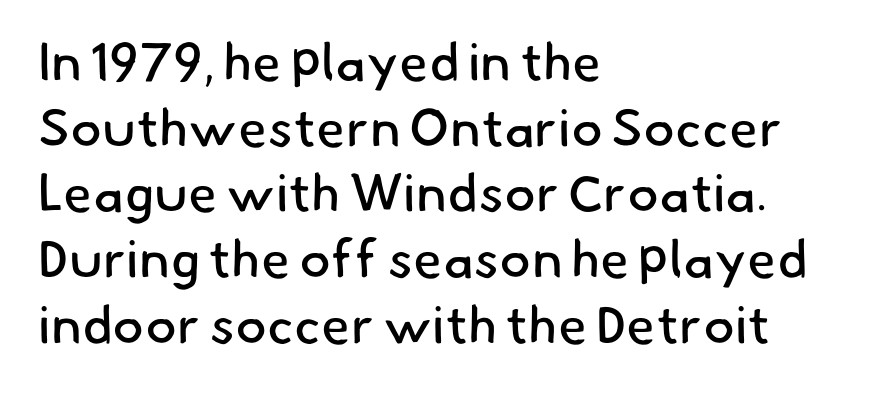
{"serif": "no", "bold": "no", "weight": "regular", "width": "normal", "stroke_contrast": "low", "x_height": "small", "monospaced": "no", "underline": "no", "align": "left", "line_spacing_ratio": 1.24, "letter_spacing": "normal", "letter_spacing_em": 0.0, "glyph_px": 53}
